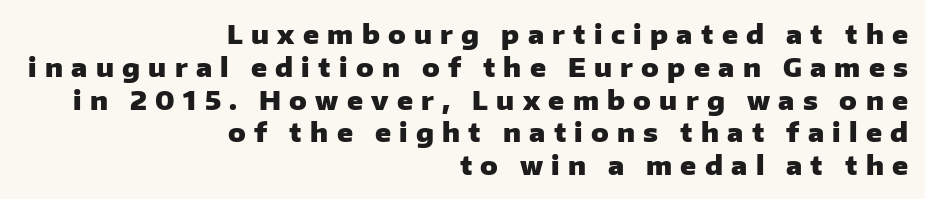
The image shows 26 px bold type, upright; set right-aligned, normal line spacing (1.26x), unusually wide letter spacing (+0.32 em), not underlined.
